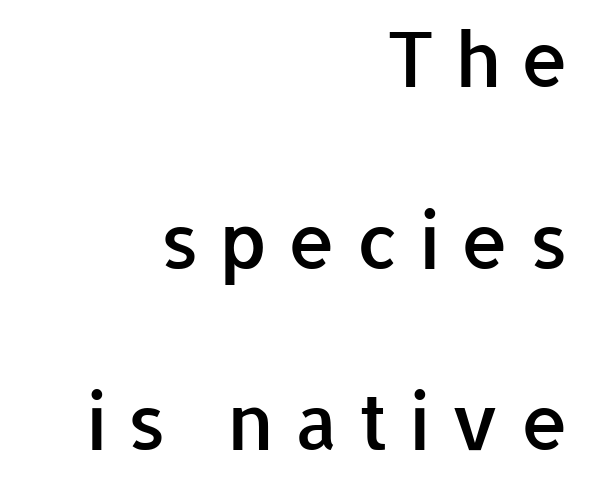
{"serif": "no", "italic": "no", "bold": "semi", "weight": "semibold", "width": "normal", "stroke_contrast": "low", "x_height": "medium", "monospaced": "no", "underline": "no", "align": "right", "line_spacing": "loose", "line_spacing_ratio": 2.39, "letter_spacing": "wide", "letter_spacing_em": 0.26, "glyph_px": 76}
